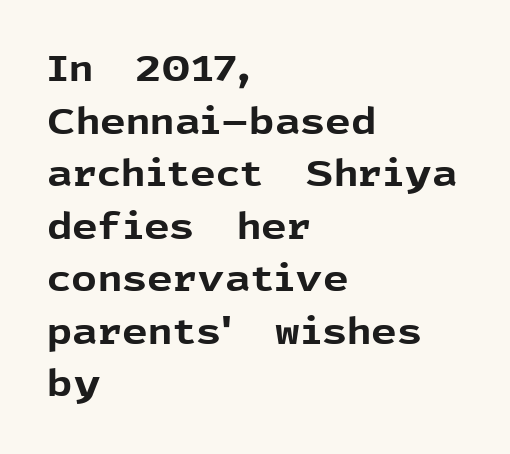
The image shows 36 px bold sans-serif type, upright; set left-aligned, normal line spacing (1.46x), normal letter spacing, not underlined; a medium x-height.
